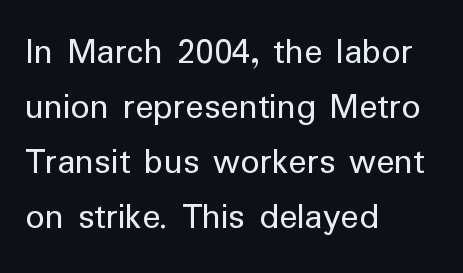
{"serif": "no", "italic": "no", "bold": "no", "weight": "regular", "width": "normal", "stroke_contrast": "low", "x_height": "medium", "monospaced": "no", "underline": "no", "align": "left", "line_spacing": "normal", "line_spacing_ratio": 1.45, "letter_spacing": "normal", "letter_spacing_em": 0.0, "glyph_px": 38}
